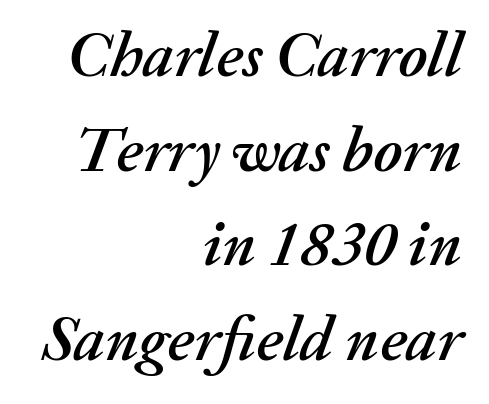
How would I describe the line gaps? Plain and ordinary. The specimen omits any rule beneath the text block's lines. This sample is right-justified, so line beginnings fall wherever the words allow. You could not count columns in this text — the font is proportionally spaced. Compared with ordinary roman type, these characters are visibly tilted.
